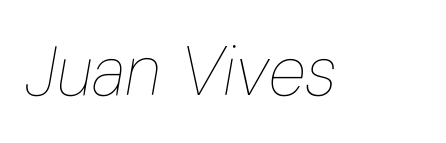
The letterforms sit at book weight or below. This sample has the flowing, uneven cadence of proportional lettering. Compared with typical body copy, the letter spacing here is the same. Quick note: underline off.
